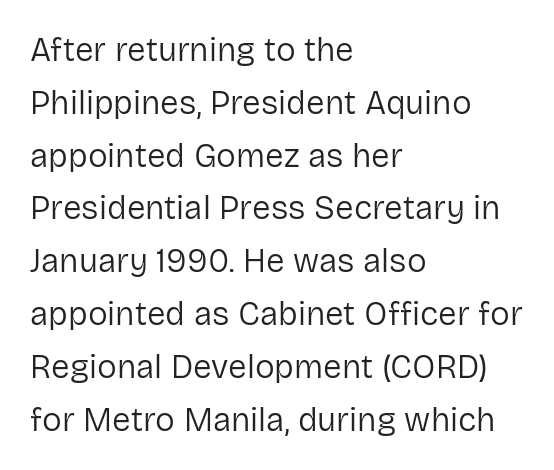
Q: Is the text bold? A: No.
Q: Is the text italic (slanted)? A: No, it is upright.
Q: Is the typeface a serif or a sans-serif typeface? A: Sans-serif.
Q: Is the text underlined? A: No.
Q: How is the paragraph aligned? A: Left-aligned.
Q: Is the spacing between letters normal or unusually wide? A: Normal.
Q: Is the spacing between lines tight, normal or loose? A: Normal.
Q: Width (condensed, normal, or wide)? A: Normal.
Q: Stroke contrast? A: Low.
Q: x-height? A: Medium.
Q: Monospaced? A: No.
